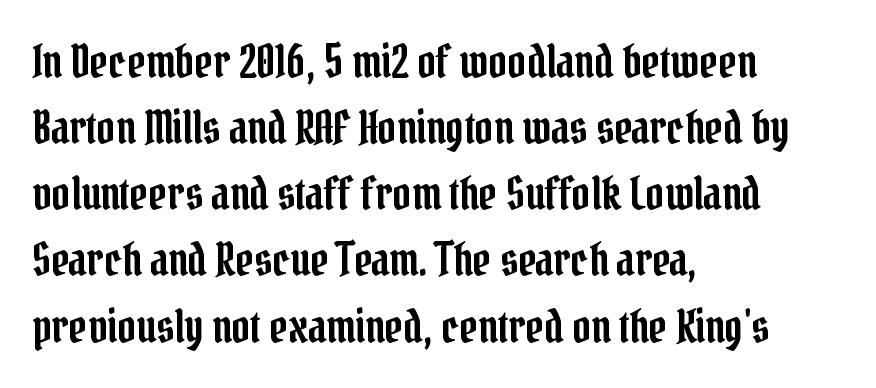
The image shows 45 px condensed serif type, upright; set left-aligned, normal line spacing (1.47x), normal letter spacing, not underlined; low stroke contrast and a medium x-height.
